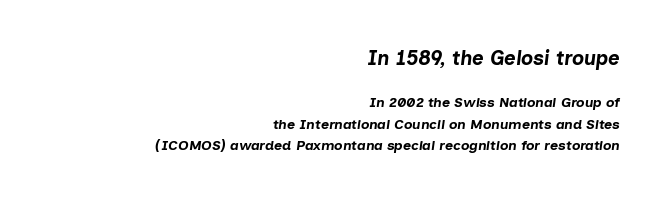
{"italic": "yes", "lean": "right", "slant_degrees": 7, "bold": "yes", "underline": "no", "align": "right", "line_spacing": "normal", "line_spacing_ratio": 1.55, "letter_spacing": "normal", "letter_spacing_em": 0.0, "larger_block": "first", "size_ratio": 1.43, "glyph_px": 20}
